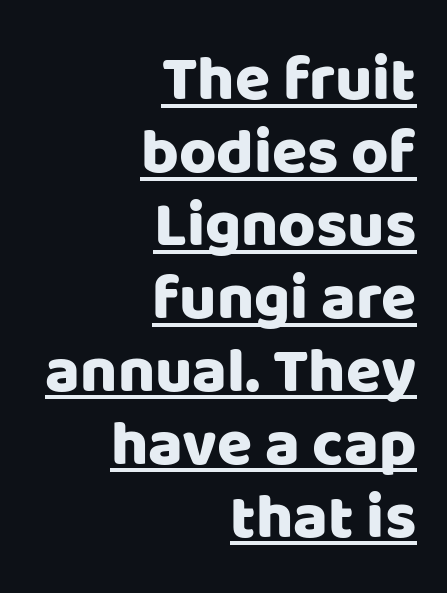
The lettering is marked with a stroke running underneath it. Is the block centered? No — it sits flush against the right margin. The typography opts for an upright posture over an oblique one. Here the designer chose a conventional face with non-uniform glyph widths.
